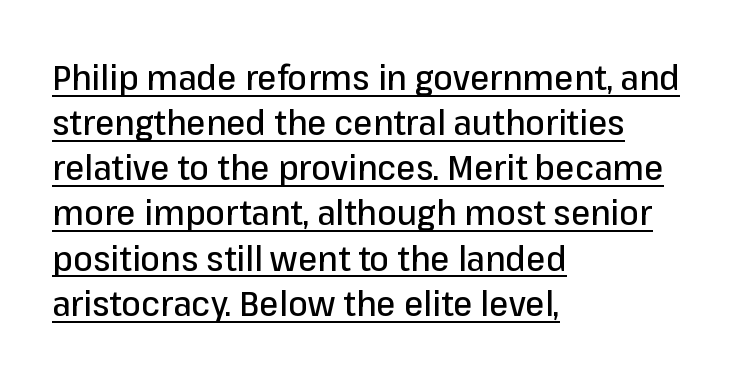
The image shows 35 px sans-serif type, upright; set left-aligned, normal line spacing (1.29x), normal letter spacing, underlined; low stroke contrast and a medium x-height.
